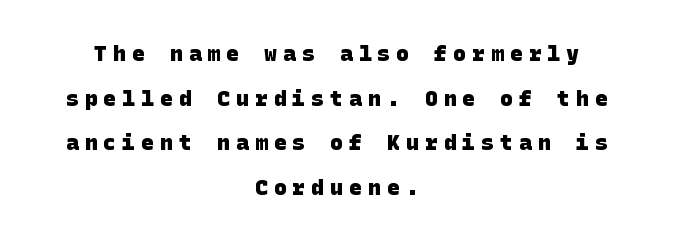
{"bold": "yes", "underline": "no", "align": "center", "line_spacing": "loose", "line_spacing_ratio": 2.12, "letter_spacing": "wide", "letter_spacing_em": 0.3, "glyph_px": 21}
